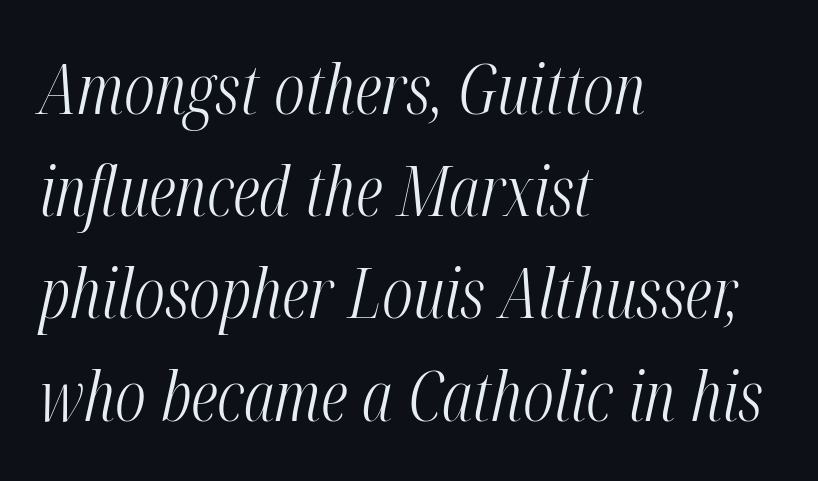
The image shows 70 px light, condensed type, italic (leaning right); set left-aligned, normal line spacing (1.46x), normal letter spacing, not underlined; medium stroke contrast and a medium x-height.
